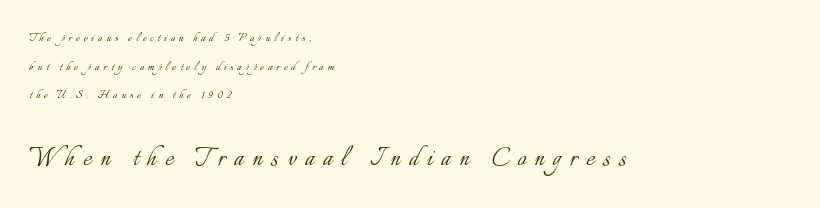
Typeset ragged right — the left edge is the straight one. No chunkiness to these letters — they're not bold. The later block is typeset at a bigger size than the earlier block. Nobody drew a line under any word here.
